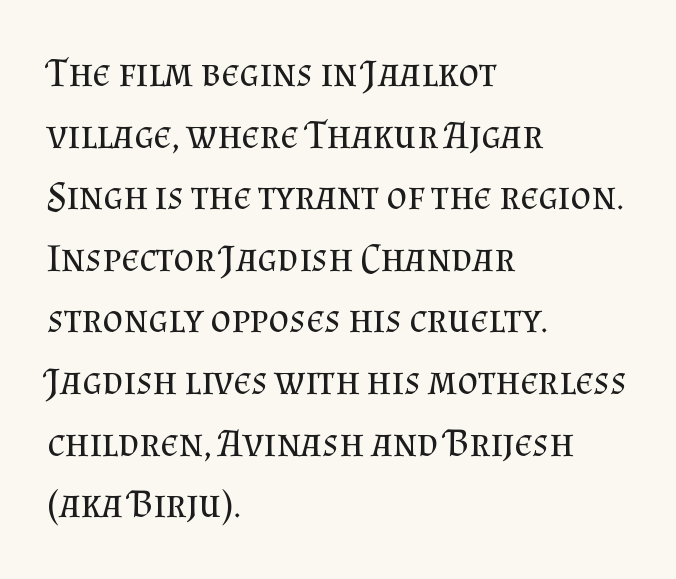
{"serif": "yes", "italic": "no", "bold": "no", "weight": "regular", "width": "normal", "stroke_contrast": "medium", "x_height": "small", "monospaced": "no", "underline": "no", "align": "left", "line_spacing": "normal", "line_spacing_ratio": 1.54, "letter_spacing": "normal", "letter_spacing_em": 0.0, "glyph_px": 40}
